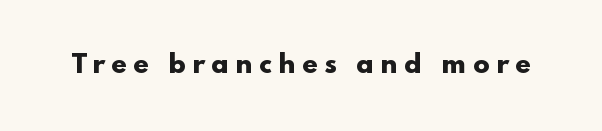
{"italic": "no", "bold": "yes", "underline": "no", "letter_spacing": "wide", "letter_spacing_em": 0.24, "glyph_px": 25}
